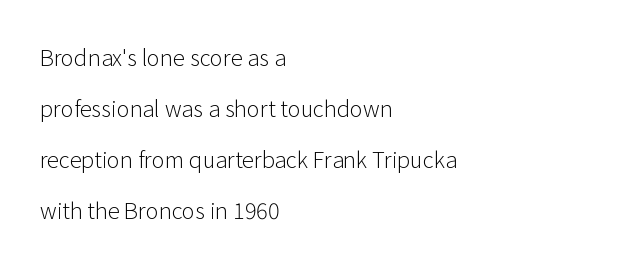
Q: Is the text bold? A: No.
Q: Is the text italic (slanted)? A: No, it is upright.
Q: Is the text underlined? A: No.
Q: How is the paragraph aligned? A: Left-aligned.
Q: Is the spacing between letters normal or unusually wide? A: Normal.
Q: Is the spacing between lines tight, normal or loose? A: Loose.
